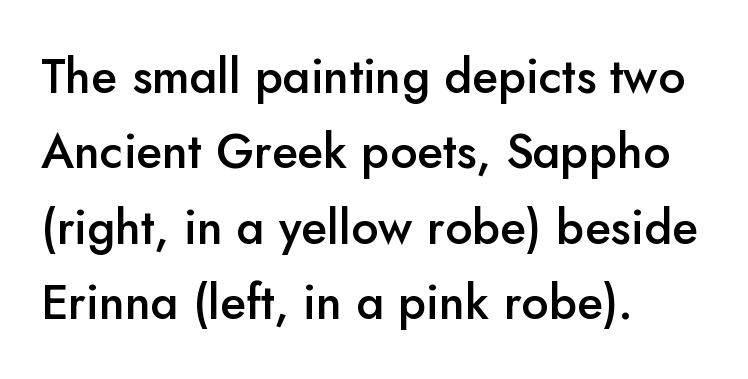
{"serif": "no", "italic": "no", "bold": "semi", "weight": "semibold", "width": "normal", "stroke_contrast": "low", "x_height": "small", "monospaced": "no", "underline": "no", "align": "left", "line_spacing": "normal", "line_spacing_ratio": 1.57, "letter_spacing": "normal", "letter_spacing_em": 0.0, "glyph_px": 48}
